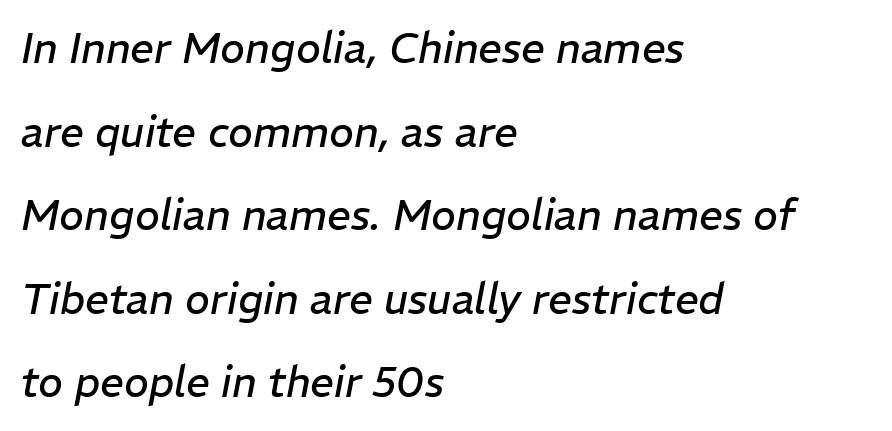
{"italic": "yes", "lean": "right", "slant_degrees": 11, "bold": "no", "weight": "regular", "width": "normal", "stroke_contrast": "low", "x_height": "medium", "monospaced": "no", "underline": "no", "align": "left", "line_spacing": "loose", "line_spacing_ratio": 1.99, "letter_spacing": "normal", "letter_spacing_em": 0.0, "glyph_px": 42}
